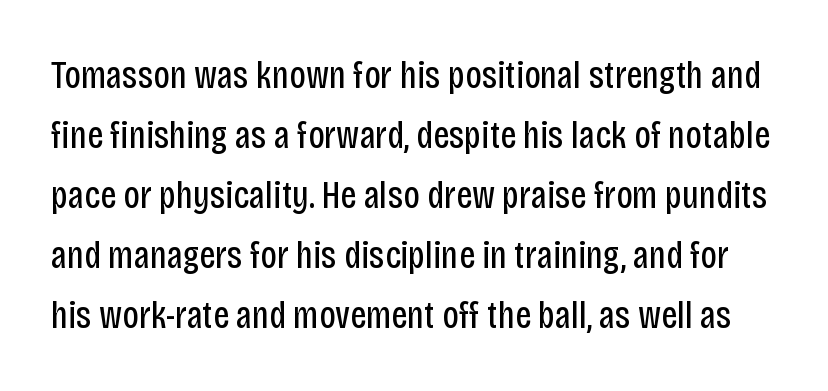
{"serif": "no", "italic": "no", "bold": "no", "weight": "regular", "width": "condensed", "stroke_contrast": "low", "x_height": "large", "monospaced": "no", "underline": "no", "line_spacing": "normal", "line_spacing_ratio": 1.54, "letter_spacing": "normal", "letter_spacing_em": 0.0, "glyph_px": 39}
